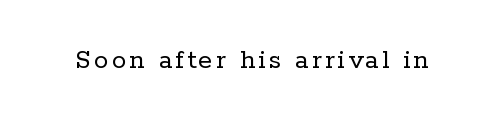
The face used here is proportionally spaced, like ordinary book or web type. Check the space under the baseline: it is left empty. The text was rendered using a seriffed face with decorative stroke endings. Every stem runs plumb, perpendicular to the baseline. The letters look calm and open, with moderate or lighter stems.
